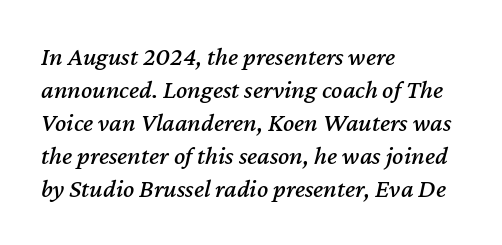
Check under the words: just untouched page. Is the letter spacing exaggerated? No — it looks like the ordinary default. The passage shown stacks its lines at a standard gap. Characters are canted at an angle relative to the baseline's perpendicular.
